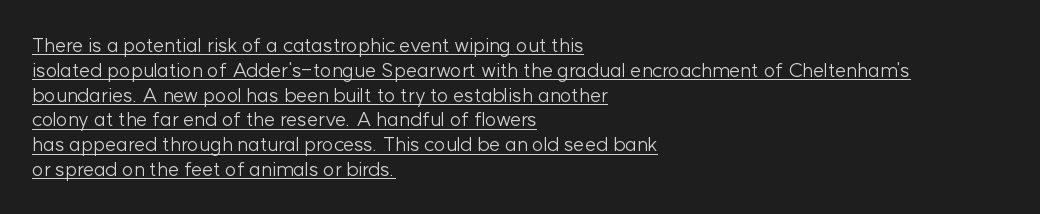
Q: Is the text bold? A: No.
Q: Is the text italic (slanted)? A: No, it is upright.
Q: Is the text underlined? A: Yes.
Q: How is the paragraph aligned? A: Left-aligned.
Q: Is the spacing between letters normal or unusually wide? A: Normal.
